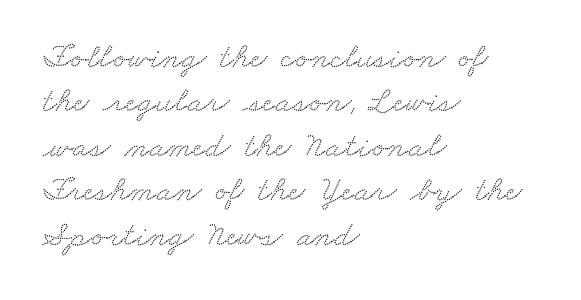
The image shows 35 px wide serif type; set left-aligned, normal line spacing (1.27x), normal letter spacing, not underlined; low stroke contrast and a small x-height.
